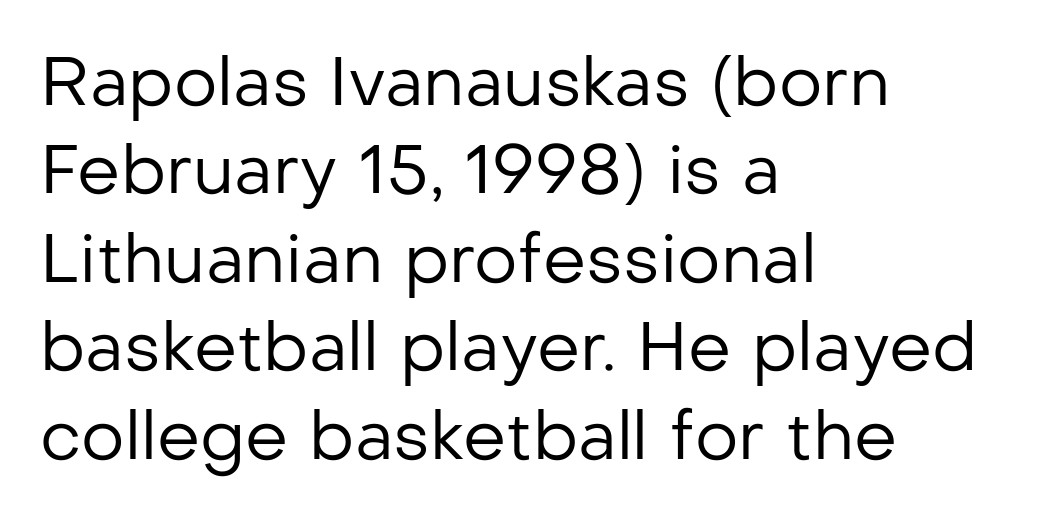
The image shows 68 px regular-weight sans-serif type, upright; set left-aligned, normal line spacing (1.3x), normal letter spacing, not underlined; low stroke contrast and a medium x-height.
